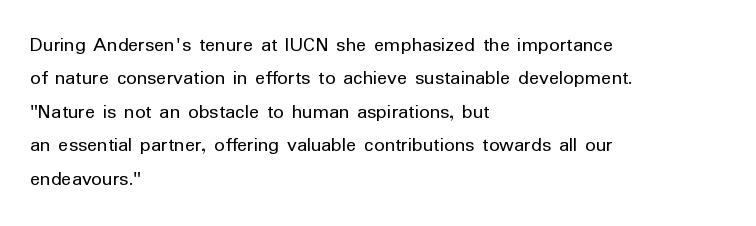
The image shows 21 px text type, upright; set left-aligned, normal line spacing (1.59x), normal letter spacing, not underlined.
